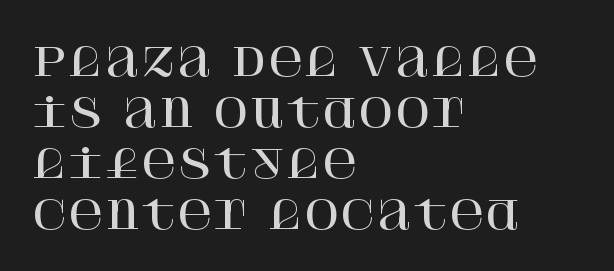
The image shows 39 px serif type, upright; set left-aligned, normal line spacing (1.31x), normal letter spacing, not underlined; high stroke contrast and a large x-height.
